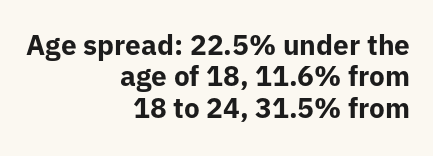
In terms of letterspacing, this is plain default setting. Visually the block forms a straight wall on the right and a jagged coastline on the left. A typesetter would call this proportional, since set widths differ per character. Nope, no serifs anywhere on these letters.
